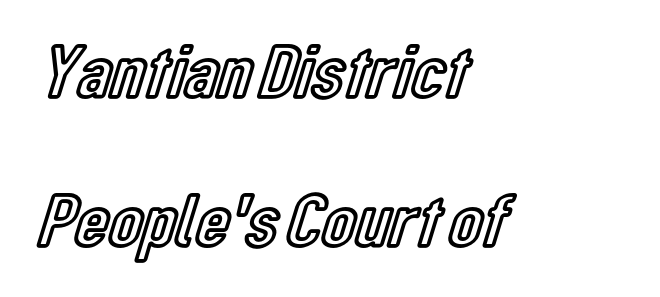
The image shows 77 px condensed type; set left-aligned, loose line spacing (1.93x), normal letter spacing, not underlined; a medium x-height.
